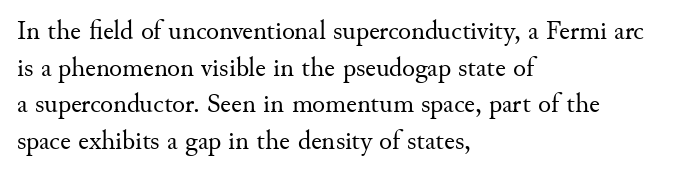
Reading down the block, your eye returns to a fixed left position each line. Do the letters lean? They stand straight. The strip under each line holds only bare page. Bold? No — there's no thickening of the strokes. Line spacing here is normal. Glyph-to-glyph distance matches everyday printed text.
